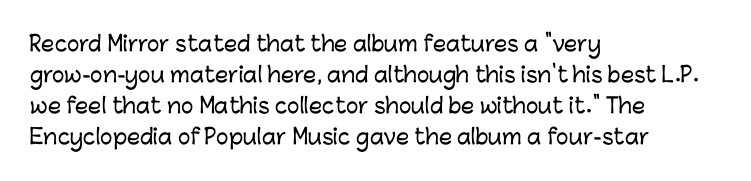
The image shows 21 px text type, upright; set left-aligned, normal line spacing (1.48x), normal letter spacing, not underlined.
